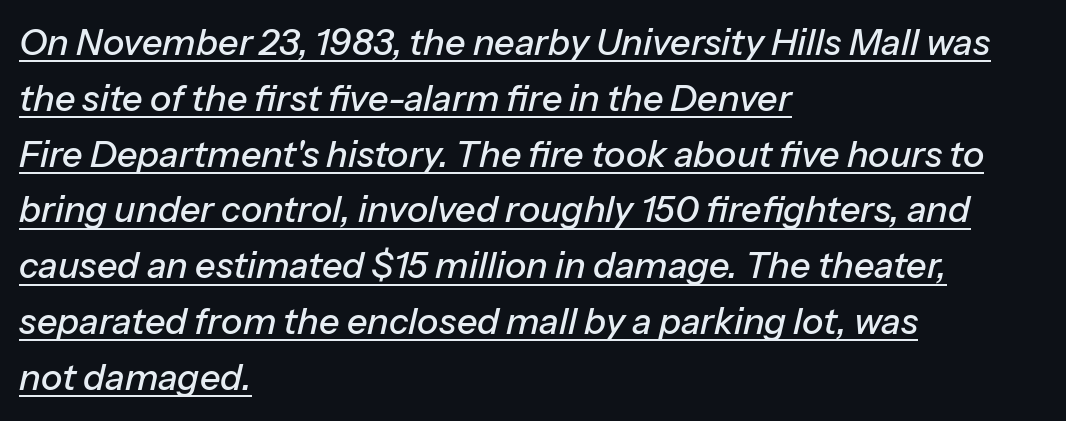
Q: Is the text italic (slanted)? A: Yes, it leans right by about 13 degrees.
Q: Is the text underlined? A: Yes.
Q: How is the paragraph aligned? A: Left-aligned.
Q: Is the spacing between letters normal or unusually wide? A: Normal.
Q: Is the spacing between lines tight, normal or loose? A: Normal.
Q: Width (condensed, normal, or wide)? A: Normal.
Q: Stroke contrast? A: Low.
Q: x-height? A: Medium.
Q: Monospaced? A: No.
